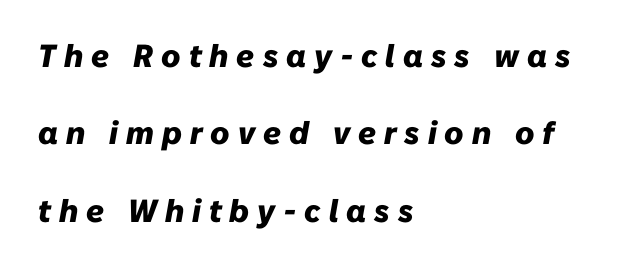
The image shows 32 px heavy type, italic (leaning right); set left-aligned, loose line spacing (2.42x), unusually wide letter spacing (+0.25 em), not underlined; low stroke contrast and a medium x-height.
